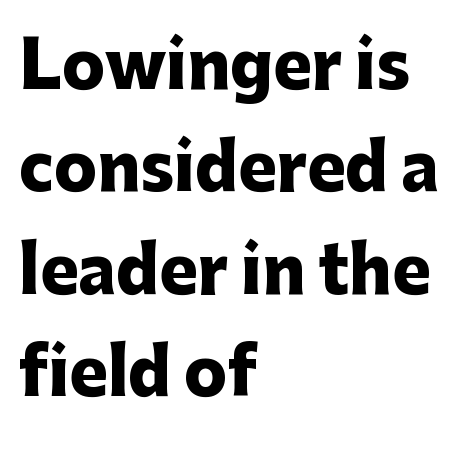
Font category for this specimen: sans-serif. Character widths vary here, with narrow letters taking less room than wide ones. Reading down the column, the eye jumps a familiar distance to each next line. What stands out about the letter spacing? Nothing — it is the standard amount.
